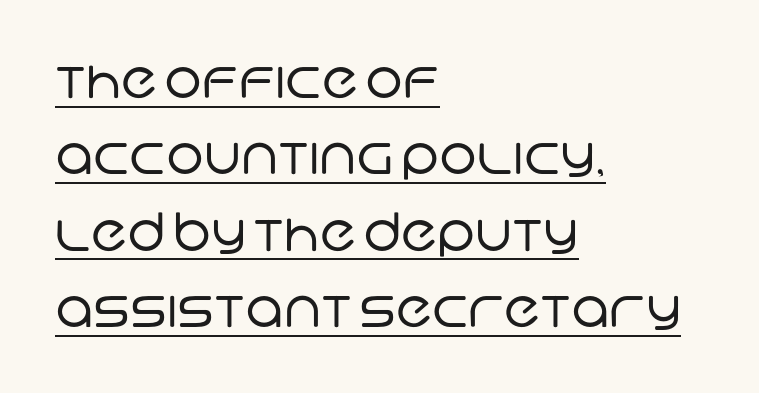
Q: Is the text bold? A: No.
Q: Is the typeface a serif or a sans-serif typeface? A: Sans-serif.
Q: Is the text underlined? A: Yes.
Q: How is the paragraph aligned? A: Left-aligned.
Q: Is the spacing between letters normal or unusually wide? A: Normal.
Q: Is the spacing between lines tight, normal or loose? A: Normal.
Q: Width (condensed, normal, or wide)? A: Normal.
Q: Stroke contrast? A: Low.
Q: x-height? A: Large.
Q: Monospaced? A: No.
